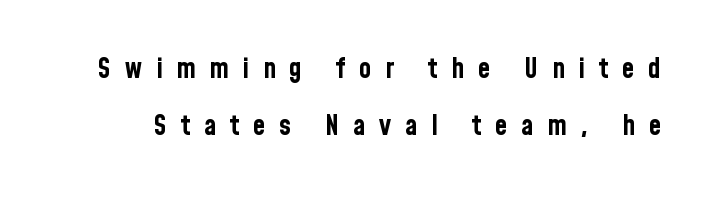
Q: Is the text bold? A: Yes.
Q: Is the text italic (slanted)? A: No, it is upright.
Q: Is the typeface a serif or a sans-serif typeface? A: Sans-serif.
Q: Is the text underlined? A: No.
Q: Is the spacing between letters normal or unusually wide? A: Unusually wide.
Q: Is the spacing between lines tight, normal or loose? A: Loose.
Q: Width (condensed, normal, or wide)? A: Condensed.
Q: Stroke contrast? A: Low.
Q: x-height? A: Medium.
Q: Monospaced? A: No.
